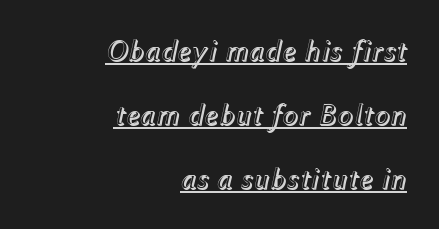
Q: Is the text italic (slanted)? A: Yes, it leans right by about 12 degrees.
Q: Is the text underlined? A: Yes.
Q: How is the paragraph aligned? A: Right-aligned.
Q: Is the spacing between letters normal or unusually wide? A: Normal.
Q: Is the spacing between lines tight, normal or loose? A: Loose.
Q: Width (condensed, normal, or wide)? A: Normal.
Q: x-height? A: Medium.
Q: Monospaced? A: No.
